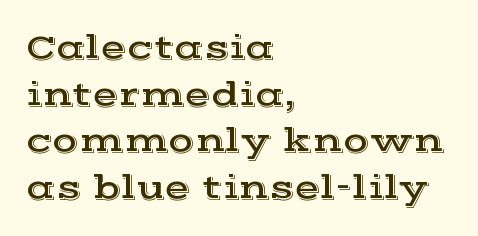
Q: Is the text italic (slanted)? A: No, it is upright.
Q: Is the typeface a serif or a sans-serif typeface? A: Serif.
Q: Is the text underlined? A: No.
Q: How is the paragraph aligned? A: Left-aligned.
Q: Is the spacing between letters normal or unusually wide? A: Normal.
Q: Is the spacing between lines tight, normal or loose? A: Normal.
Q: Width (condensed, normal, or wide)? A: Wide.
Q: x-height? A: Medium.
Q: Monospaced? A: No.
